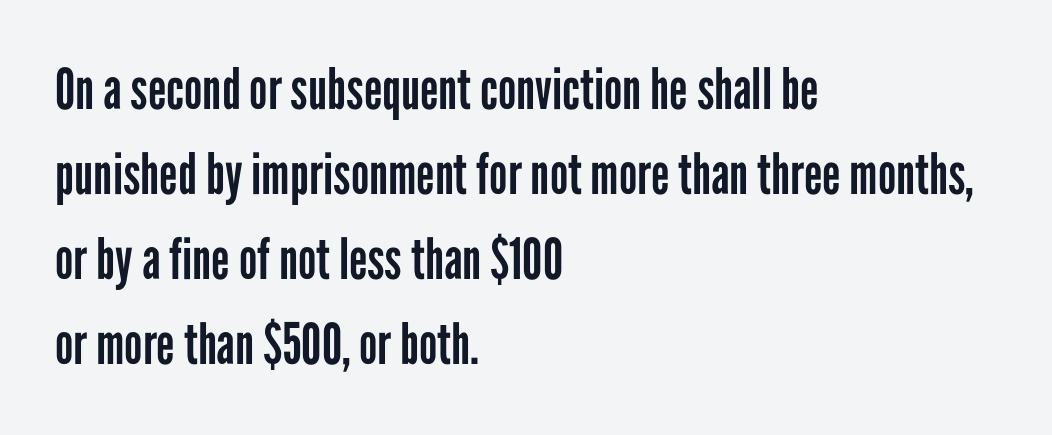
The image shows 57 px regular-weight, condensed sans-serif type, upright; set left-aligned, normal line spacing (1.49x), normal letter spacing, not underlined; low stroke contrast and a medium x-height.
